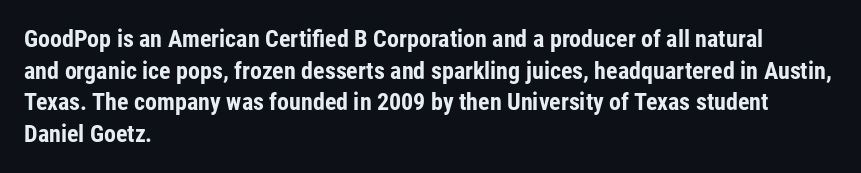
Honestly, the letter spacing is just normal — you wouldn't notice it. One glance says typical: line gaps are just what's usual. These lines stack with their left ends in a neat column. The type sits square on the baseline with zero lean. Descender tails drop into unmarked territory. How heavy is the stroke? Heavy — this is a bold.
